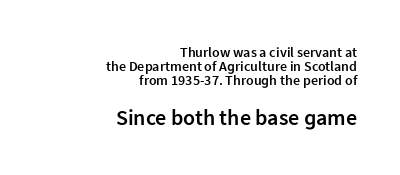
Q: Is the text bold? A: Semi-bold.
Q: Is the text italic (slanted)? A: No, it is upright.
Q: Is the text underlined? A: No.
Q: How is the paragraph aligned? A: Right-aligned.
Q: Is the spacing between letters normal or unusually wide? A: Normal.
Q: Is the spacing between lines tight, normal or loose? A: Tight.
Q: Which block of text is set in a larger size, the first (top) or the second (bottom)? A: The second (bottom) one.
